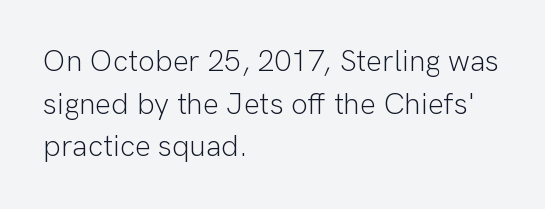
Q: Is the text bold? A: No.
Q: Is the text italic (slanted)? A: No, it is upright.
Q: Is the typeface a serif or a sans-serif typeface? A: Sans-serif.
Q: Is the text underlined? A: No.
Q: How is the paragraph aligned? A: Left-aligned.
Q: Is the spacing between letters normal or unusually wide? A: Normal.
Q: Is the spacing between lines tight, normal or loose? A: Normal.
Q: Width (condensed, normal, or wide)? A: Normal.
Q: Stroke contrast? A: Low.
Q: x-height? A: Medium.
Q: Monospaced? A: No.
